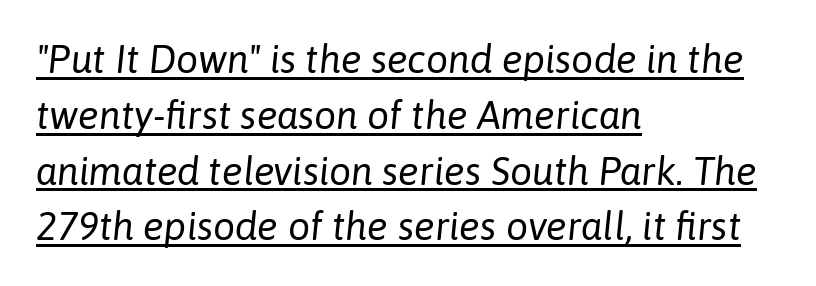
Q: Is the text bold? A: No.
Q: Is the text italic (slanted)? A: Yes, it leans right by about 6 degrees.
Q: Is the text underlined? A: Yes.
Q: How is the paragraph aligned? A: Left-aligned.
Q: Is the spacing between letters normal or unusually wide? A: Normal.
Q: Is the spacing between lines tight, normal or loose? A: Normal.
Q: Width (condensed, normal, or wide)? A: Normal.
Q: Stroke contrast? A: Low.
Q: x-height? A: Medium.
Q: Monospaced? A: No.
